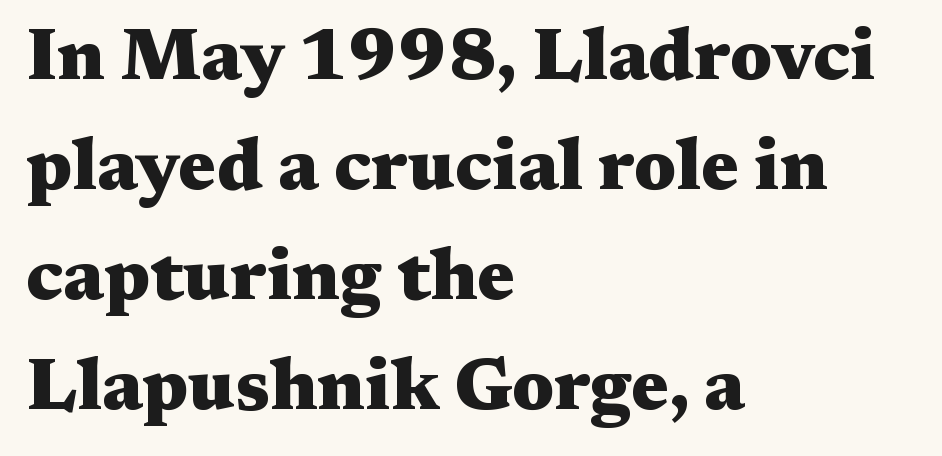
Inter-character spacing is left at the font's built-in metrics. The designer left line spacing at the default. Caption: bold face, heavy strokes. Line beginnings align vertically; line endings do not. Proportional: the letters do not fall into vertical columns. Unlike italic type, these characters show no tilt at all.
